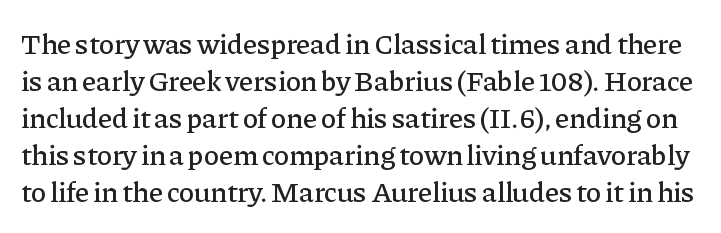
A typesetter would call this proportional, since set widths differ per character. Tracking here is standard; glyphs follow each other at the usual distance. This is the regular roman posture of the typeface. Each row of text sits above clean, open space. Small tapered or slab feet sit at the stroke ends, so this counts as serif. Does the leading feel generous? No, just average.
